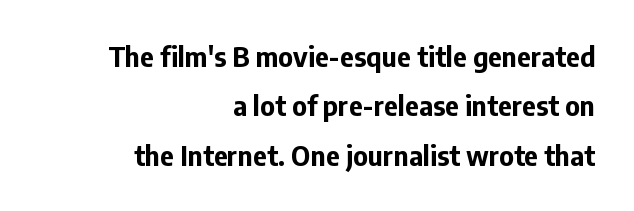
{"italic": "no", "bold": "yes", "underline": "no", "align": "right", "line_spacing_ratio": 1.83, "letter_spacing": "normal", "letter_spacing_em": 0.0, "glyph_px": 27}
